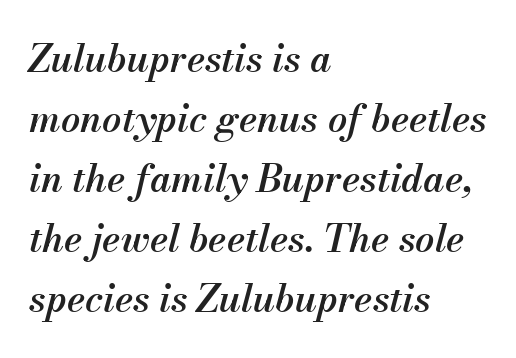
The image shows 38 px semibold type, italic (leaning right); set left-aligned, normal line spacing (1.58x), normal letter spacing, not underlined; medium stroke contrast and a small x-height.
